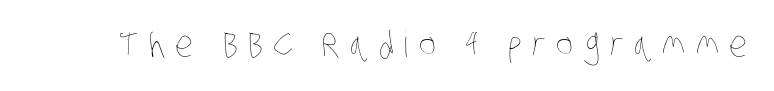
{"bold": "no", "weight": "thin", "width": "condensed", "stroke_contrast": "low", "x_height": "large", "monospaced": "no", "underline": "no", "letter_spacing": "wide", "letter_spacing_em": 0.28, "glyph_px": 36}
